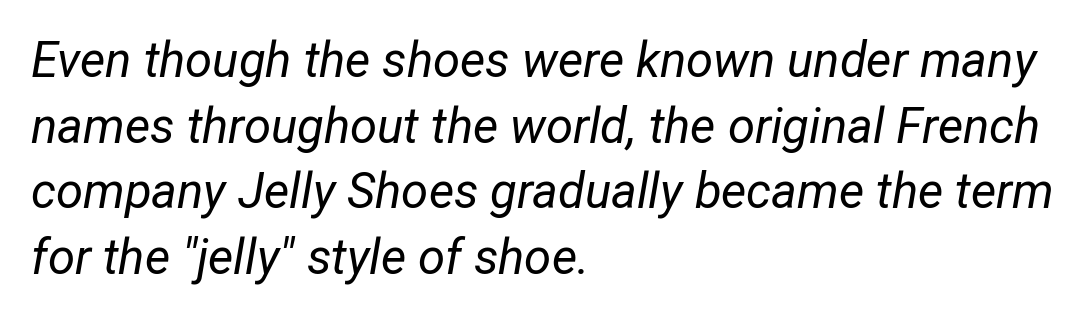
Q: Is the text bold? A: No.
Q: Is the text italic (slanted)? A: Yes, it leans right by about 12 degrees.
Q: Is the text underlined? A: No.
Q: How is the paragraph aligned? A: Left-aligned.
Q: Is the spacing between letters normal or unusually wide? A: Normal.
Q: Is the spacing between lines tight, normal or loose? A: Normal.
Q: Width (condensed, normal, or wide)? A: Condensed.
Q: Stroke contrast? A: Low.
Q: x-height? A: Medium.
Q: Monospaced? A: No.
